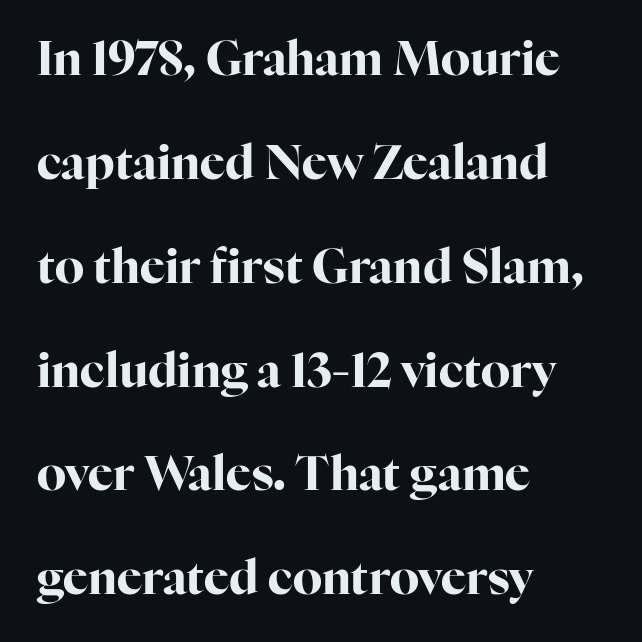
{"serif": "yes", "italic": "no", "bold": "yes", "weight": "bold", "width": "normal", "stroke_contrast": "high", "x_height": "medium", "monospaced": "no", "underline": "no", "align": "left", "line_spacing": "loose", "line_spacing_ratio": 2.21, "letter_spacing": "normal", "letter_spacing_em": 0.0, "glyph_px": 47}
